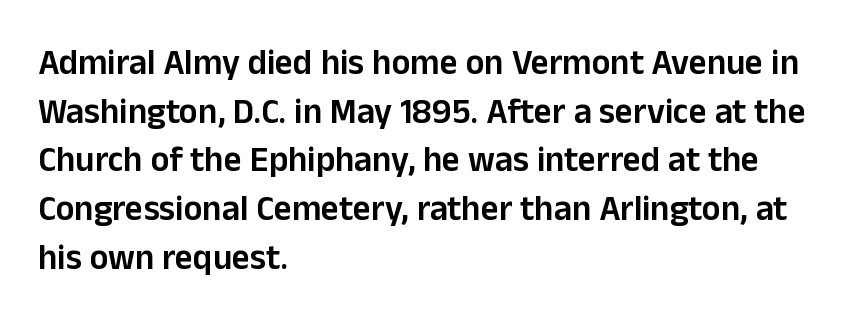
{"serif": "no", "italic": "no", "bold": "semi", "weight": "semibold", "width": "normal", "stroke_contrast": "low", "x_height": "medium", "monospaced": "no", "underline": "no", "align": "left", "line_spacing": "normal", "line_spacing_ratio": 1.39, "letter_spacing": "normal", "letter_spacing_em": 0.0, "glyph_px": 35}
